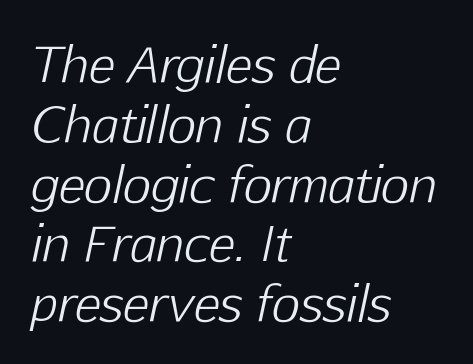
Characters are canted at an angle relative to the baseline's perpendicular. Is this a fixed-width face? No — the glyphs have proportional, varying widths. The rendering anchors every line to the left-hand side. Inter-character spacing is left at the font's built-in metrics.
